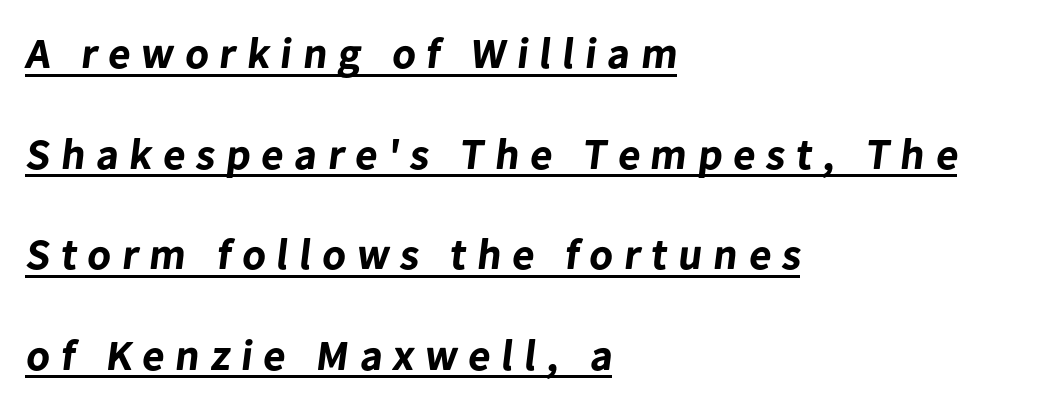
{"serif": "no", "bold": "yes", "weight": "bold", "width": "normal", "stroke_contrast": "low", "x_height": "medium", "monospaced": "no", "underline": "yes", "align": "left", "line_spacing": "loose", "line_spacing_ratio": 2.34, "letter_spacing": "wide", "letter_spacing_em": 0.26, "glyph_px": 43}
